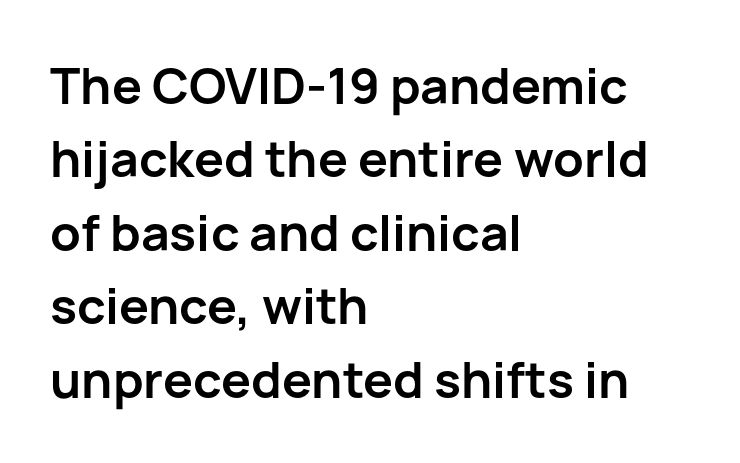
{"serif": "no", "italic": "no", "bold": "yes", "weight": "semibold", "width": "normal", "stroke_contrast": "low", "x_height": "medium", "monospaced": "no", "underline": "no", "align": "left", "line_spacing": "normal", "line_spacing_ratio": 1.47, "letter_spacing": "normal", "letter_spacing_em": 0.0, "glyph_px": 50}
